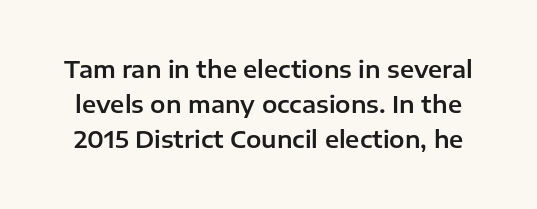
The vertical gap from one line to the next is medium. Descenders are the only things crossing below the line. Default kerning and tracking; the words read as compact shapes. You can tell it's not italic because the verticals are truly vertical.
